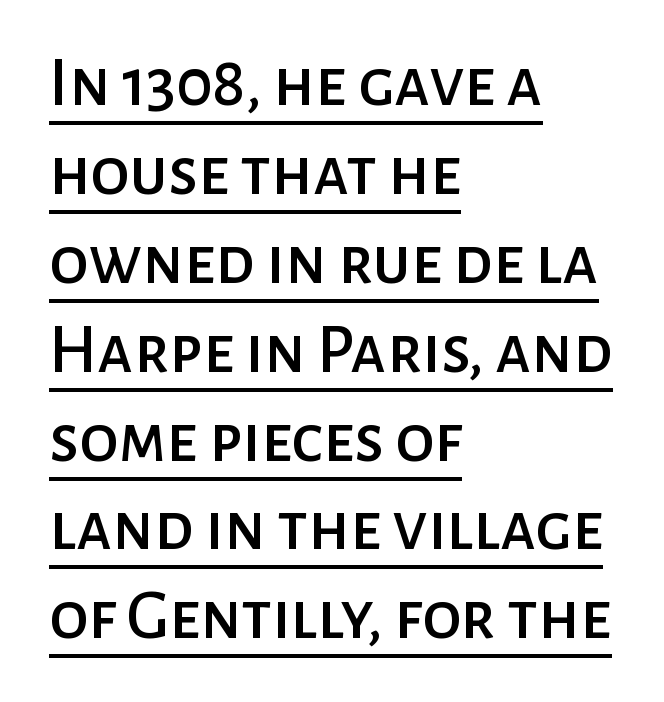
Q: Is the text italic (slanted)? A: No, it is upright.
Q: Is the typeface a serif or a sans-serif typeface? A: Sans-serif.
Q: Is the text underlined? A: Yes.
Q: How is the paragraph aligned? A: Left-aligned.
Q: Is the spacing between letters normal or unusually wide? A: Normal.
Q: Is the spacing between lines tight, normal or loose? A: Normal.
Q: Width (condensed, normal, or wide)? A: Normal.
Q: Stroke contrast? A: Low.
Q: x-height? A: Medium.
Q: Monospaced? A: No.
